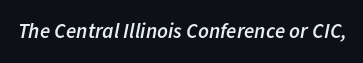
Q: Is the text bold? A: Semi-bold.
Q: Is the text italic (slanted)? A: Yes, it leans right by about 11 degrees.
Q: Is the text underlined? A: No.
Q: Is the spacing between letters normal or unusually wide? A: Normal.
